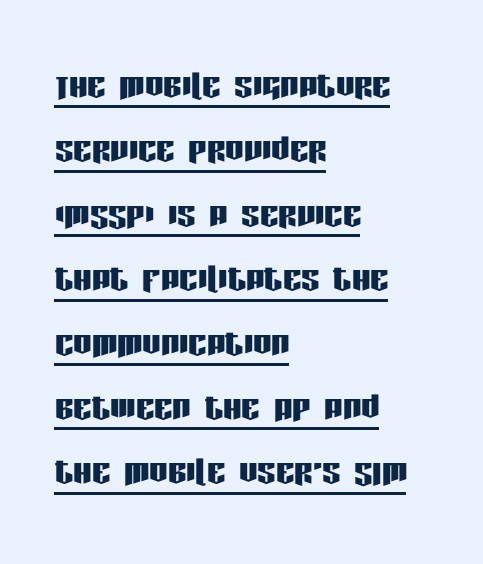
{"serif": "no", "italic": "no", "width": "condensed", "stroke_contrast": "low", "x_height": "large", "monospaced": "no", "underline": "yes", "align": "left", "line_spacing": "normal", "line_spacing_ratio": 1.4, "letter_spacing": "normal", "letter_spacing_em": 0.0, "glyph_px": 46}
